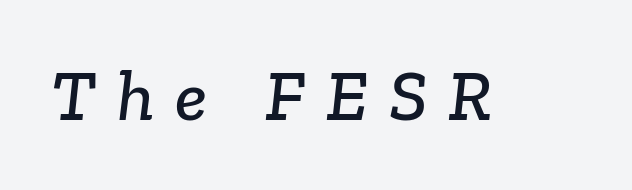
The image shows 73 px serif type; set unusually wide letter spacing (+0.29 em), not underlined; low stroke contrast and a medium x-height.
